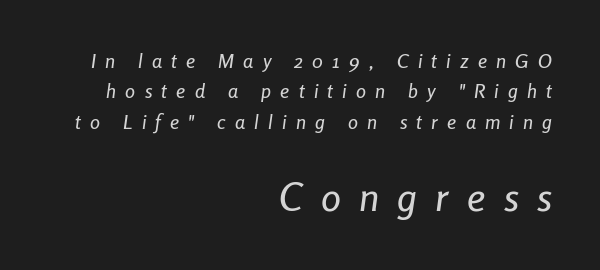
Q: Is the text italic (slanted)? A: Yes, it leans right by about 8 degrees.
Q: Is the text underlined? A: No.
Q: How is the paragraph aligned? A: Right-aligned.
Q: Is the spacing between letters normal or unusually wide? A: Unusually wide.
Q: Is the spacing between lines tight, normal or loose? A: Normal.
Q: Which block of text is set in a larger size, the first (top) or the second (bottom)? A: The second (bottom) one.
Q: Width (condensed, normal, or wide)? A: Condensed.
Q: Stroke contrast? A: Low.
Q: x-height? A: Medium.
Q: Monospaced? A: No.
